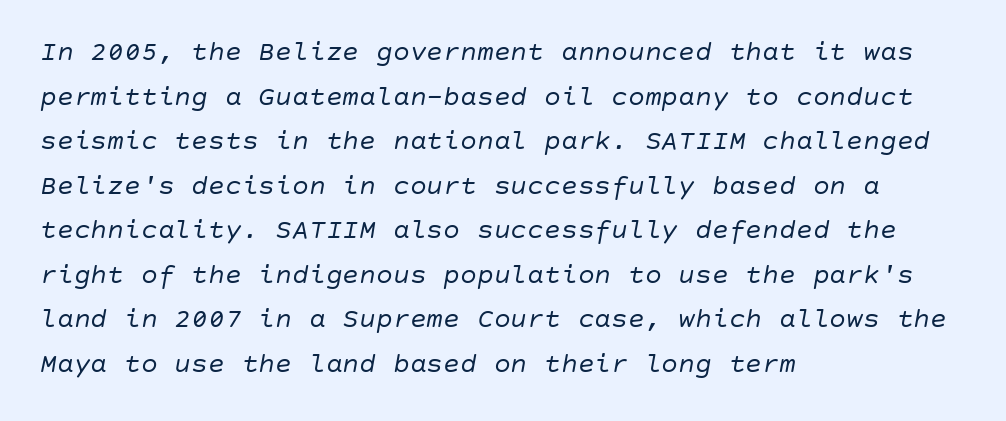
{"italic": "yes", "lean": "right", "slant_degrees": 10, "bold": "no", "weight": "regular", "width": "normal", "stroke_contrast": "low", "x_height": "large", "underline": "no", "align": "left", "line_spacing": "normal", "line_spacing_ratio": 1.59, "letter_spacing": "normal", "letter_spacing_em": 0.0, "glyph_px": 28}
